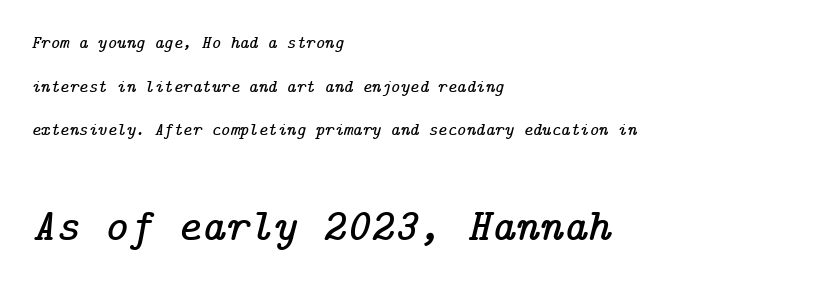
The image shows 46 px serif type, italic (leaning right); set left-aligned, loose line spacing (2.42x), normal letter spacing, not underlined; the second (bottom) block is 2.56x larger; low stroke contrast and a medium x-height.
